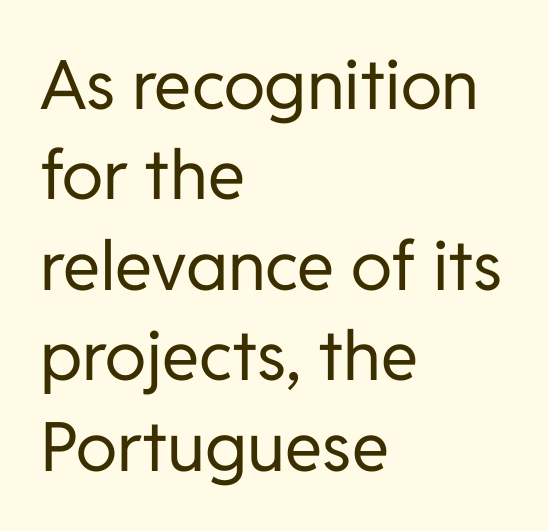
The face used here is proportionally spaced, like ordinary book or web type. Default kerning and tracking; the words read as compact shapes. Where is the straight margin? On the left. Notice how descenders clear the ascenders below comfortably — that's standard leading. The lettering holds an erect, upright posture throughout. Rule under the text: the space is simply empty.
